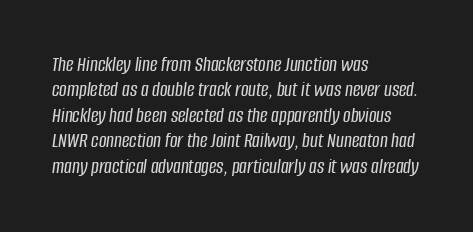
Q: Is the text italic (slanted)? A: Yes, it leans right by about 8 degrees.
Q: Is the text underlined? A: No.
Q: How is the paragraph aligned? A: Left-aligned.
Q: Is the spacing between letters normal or unusually wide? A: Normal.
